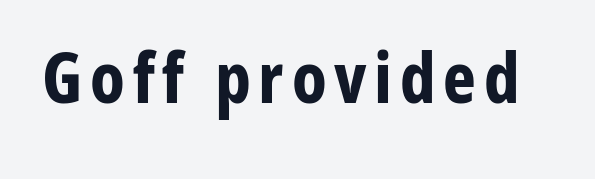
The image shows 70 px bold, condensed sans-serif type, upright; set not underlined; low stroke contrast and a medium x-height.
